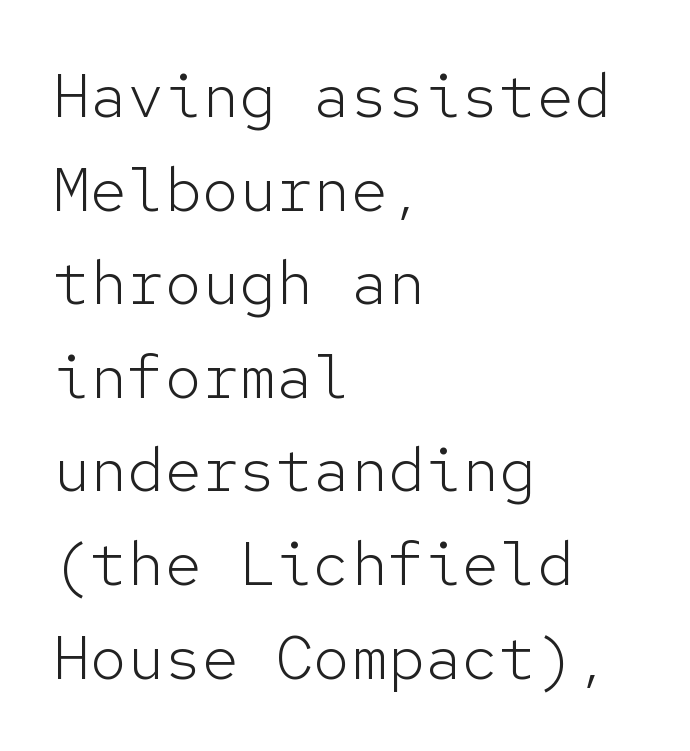
Q: Is the text bold? A: No.
Q: Is the text italic (slanted)? A: No, it is upright.
Q: Is the typeface a serif or a sans-serif typeface? A: Sans-serif.
Q: Is the text underlined? A: No.
Q: How is the paragraph aligned? A: Left-aligned.
Q: Is the spacing between letters normal or unusually wide? A: Normal.
Q: Is the spacing between lines tight, normal or loose? A: Normal.
Q: Width (condensed, normal, or wide)? A: Normal.
Q: Stroke contrast? A: Low.
Q: x-height? A: Medium.
Q: Monospaced? A: Yes.
